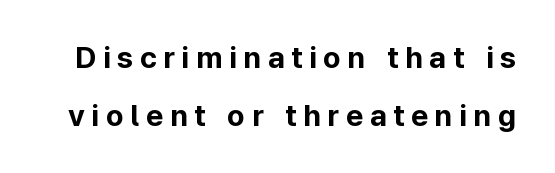
Q: Is the text bold? A: Yes.
Q: Is the text italic (slanted)? A: No, it is upright.
Q: Is the typeface a serif or a sans-serif typeface? A: Sans-serif.
Q: Is the text underlined? A: No.
Q: Is the spacing between letters normal or unusually wide? A: Unusually wide.
Q: Is the spacing between lines tight, normal or loose? A: Loose.
Q: Width (condensed, normal, or wide)? A: Normal.
Q: Stroke contrast? A: Low.
Q: x-height? A: Medium.
Q: Monospaced? A: No.
